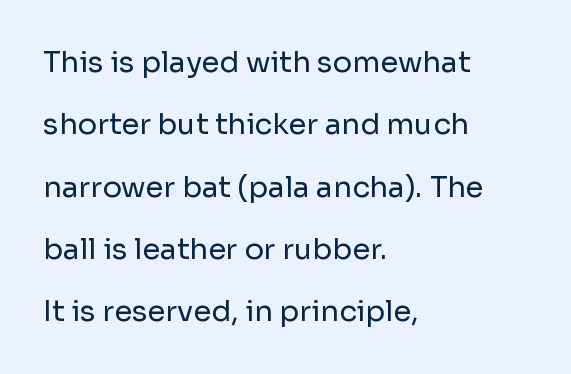
The image shows 29 px regular-weight sans-serif type, upright; set left-aligned, loose line spacing (2.15x), normal letter spacing, not underlined; low stroke contrast and a medium x-height.
